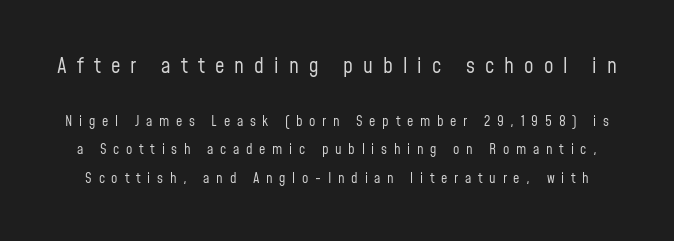
Two sizes are in play, and the larger belongs to the first block. You can tell it's not italic because the verticals are truly vertical. Quick note: interline space is abundant. Spacing between characters has been opened up far beyond the box default.
